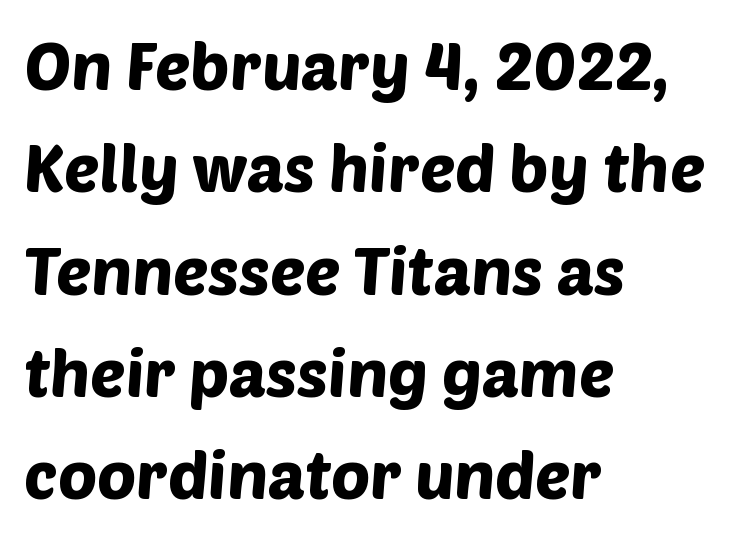
The image shows 66 px sans-serif type; set left-aligned, normal line spacing (1.55x), normal letter spacing, not underlined; low stroke contrast and a large x-height.
